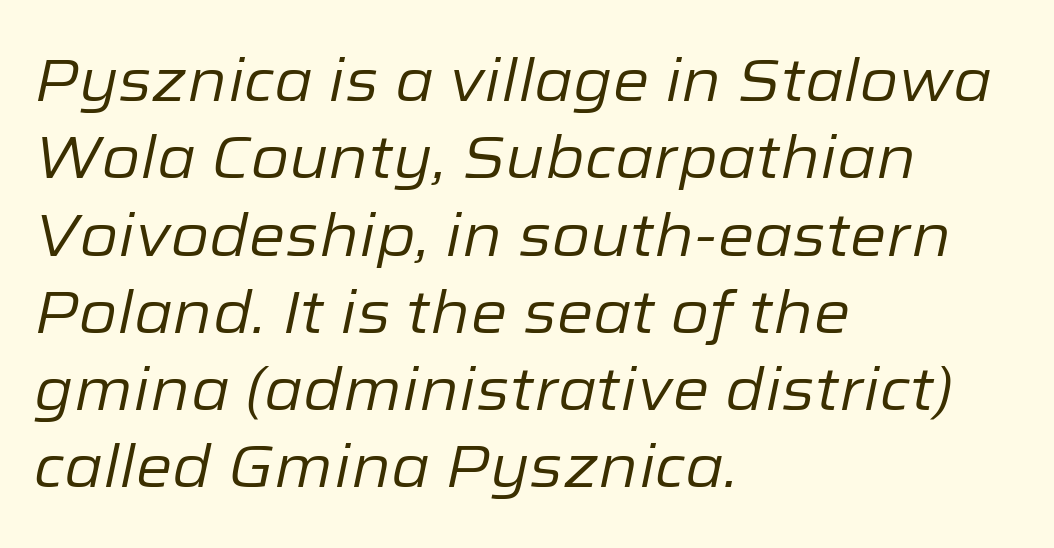
The passage is arranged the way most books set body copy — flush left. Letter spacing: default. Proportional: the letters do not fall into vertical columns. The designer left line spacing at the default.
